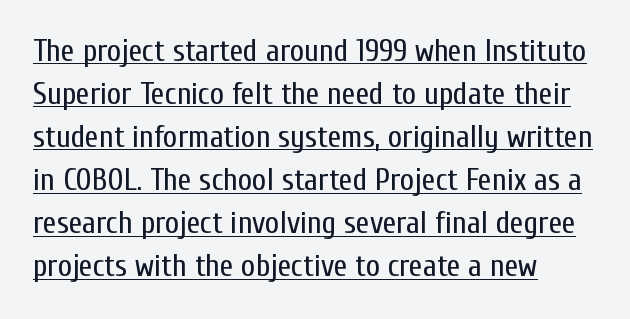
No feet cap the strokes, marking this as sans-serif type. Is this a fixed-width face? No — the glyphs have proportional, varying widths. Every row of glyphs begins at an identical x-position on the left. Italic: no, the glyphs are upright roman. The letterforms sit at book weight or below.
